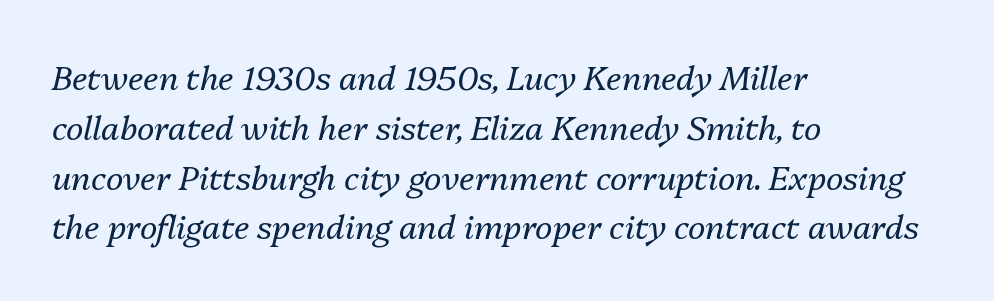
Varying glyph widths throughout — classic text-font behaviour. The typography opts for an oblique posture over an upright one. Think standard paragraph weight, or any step lighter than that. Nobody touched the tracking dial on this one. Regular leading.
